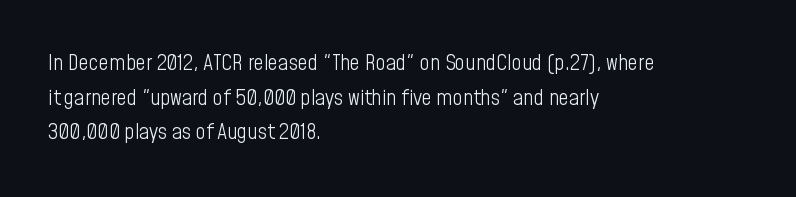
Q: Is the text bold? A: No.
Q: Is the text italic (slanted)? A: No, it is upright.
Q: Is the text underlined? A: No.
Q: How is the paragraph aligned? A: Left-aligned.
Q: Is the spacing between letters normal or unusually wide? A: Normal.
Q: Is the spacing between lines tight, normal or loose? A: Normal.
